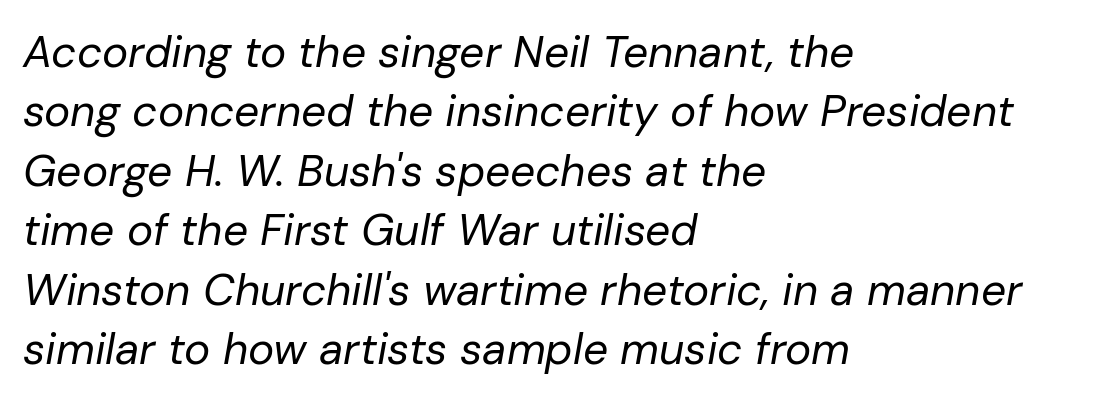
{"italic": "yes", "lean": "right", "slant_degrees": 10, "bold": "no", "weight": "regular", "width": "normal", "stroke_contrast": "low", "x_height": "medium", "monospaced": "no", "underline": "no", "align": "left", "line_spacing": "normal", "line_spacing_ratio": 1.35, "letter_spacing": "normal", "letter_spacing_em": 0.0, "glyph_px": 44}
